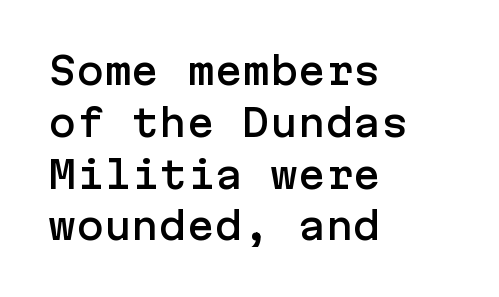
{"serif": "no", "italic": "no", "width": "normal", "stroke_contrast": "low", "x_height": "medium", "underline": "no", "align": "left", "line_spacing": "normal", "line_spacing_ratio": 1.4, "letter_spacing": "normal", "letter_spacing_em": 0.0, "glyph_px": 37}
